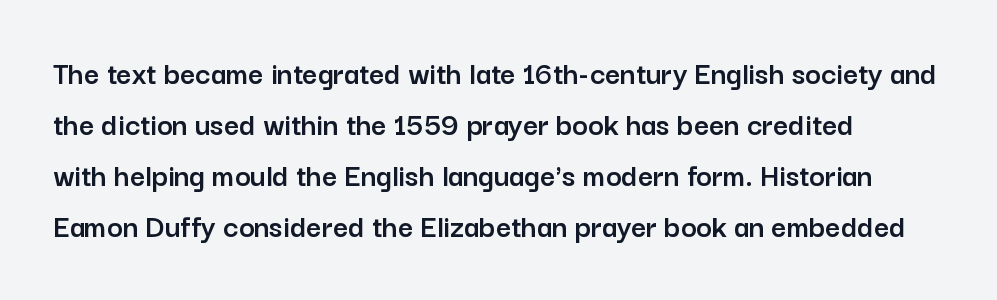
The image shows 33 px sans-serif type, upright; set left-aligned, normal line spacing (1.55x), normal letter spacing, not underlined; low stroke contrast and a medium x-height.
